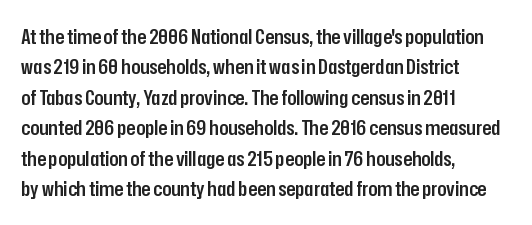
The image shows 21 px text type, upright; set left-aligned, normal line spacing (1.45x), normal letter spacing, not underlined.
